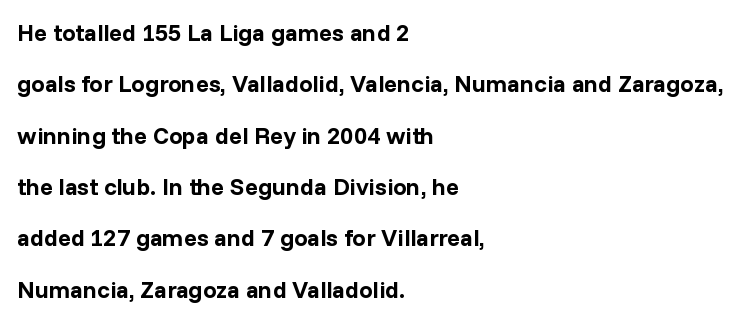
Q: Is the text bold? A: Yes.
Q: Is the text italic (slanted)? A: No, it is upright.
Q: Is the text underlined? A: No.
Q: How is the paragraph aligned? A: Left-aligned.
Q: Is the spacing between letters normal or unusually wide? A: Normal.
Q: Is the spacing between lines tight, normal or loose? A: Loose.
